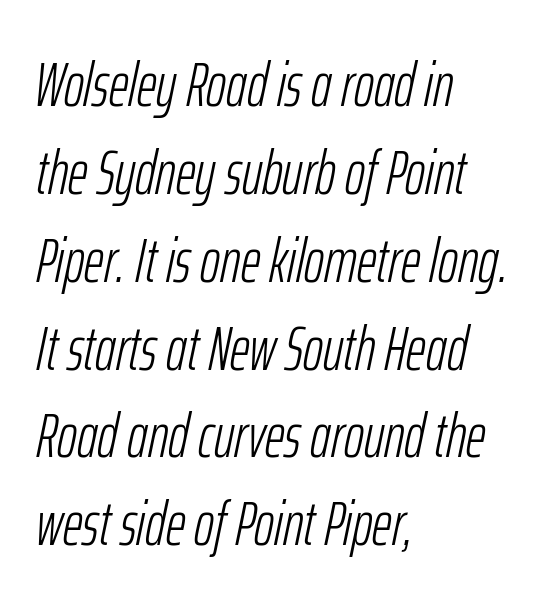
Q: Is the text bold? A: No.
Q: Is the text italic (slanted)? A: Yes, it leans right by about 12 degrees.
Q: Is the text underlined? A: No.
Q: How is the paragraph aligned? A: Left-aligned.
Q: Is the spacing between letters normal or unusually wide? A: Normal.
Q: Is the spacing between lines tight, normal or loose? A: Normal.
Q: Width (condensed, normal, or wide)? A: Condensed.
Q: Stroke contrast? A: Low.
Q: x-height? A: Medium.
Q: Monospaced? A: No.
